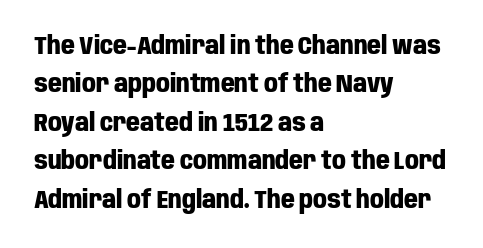
Check the space under the baseline: it is left empty. A classic flush-left, rag-right setting is used for this passage. These lines sit exactly where default settings would place them. Students, note that the glyphs here touch the page at normal intervals. The type sits square on the baseline with zero lean.
